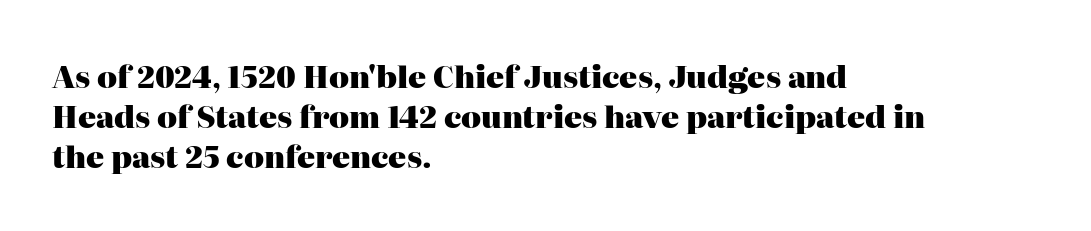
{"serif": "yes", "italic": "no", "bold": "yes", "weight": "heavy", "width": "normal", "stroke_contrast": "high", "x_height": "medium", "monospaced": "no", "underline": "no", "align": "left", "line_spacing": "normal", "line_spacing_ratio": 1.34, "letter_spacing": "normal", "letter_spacing_em": 0.0, "glyph_px": 30}
